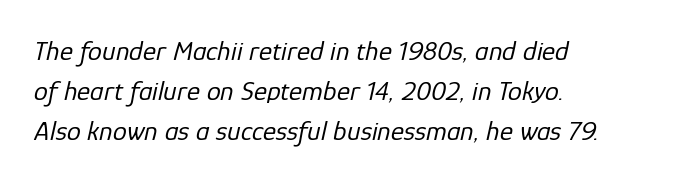
The image shows 28 px regular-weight type, italic (leaning right); set left-aligned, normal line spacing (1.43x), normal letter spacing, not underlined; low stroke contrast and a medium x-height.
